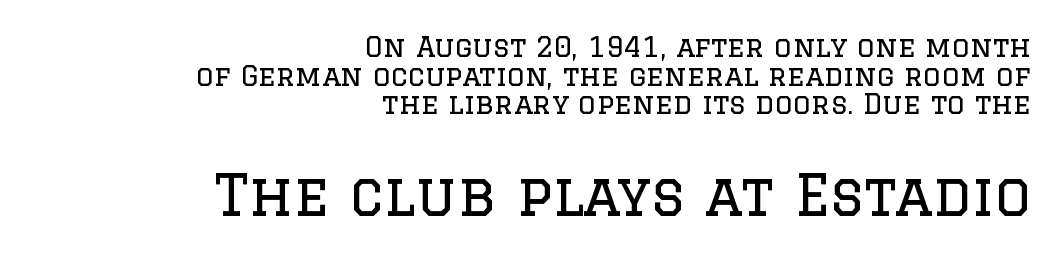
The space between consecutive lines is stingy. Stroke mass is kept to a normal reading level or below. Glance below the letters and you will spot only blank space. You could not count columns in this text — the font is proportionally spaced.
